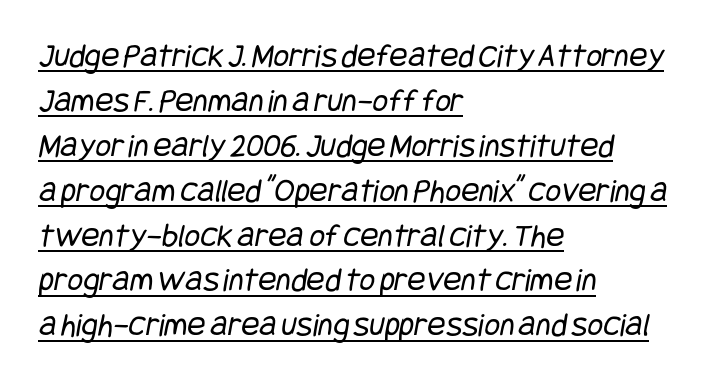
Q: Is the text bold? A: No.
Q: Is the typeface a serif or a sans-serif typeface? A: Sans-serif.
Q: Is the text underlined? A: Yes.
Q: How is the paragraph aligned? A: Left-aligned.
Q: Is the spacing between letters normal or unusually wide? A: Normal.
Q: Is the spacing between lines tight, normal or loose? A: Normal.
Q: Width (condensed, normal, or wide)? A: Condensed.
Q: Stroke contrast? A: Low.
Q: x-height? A: Large.
